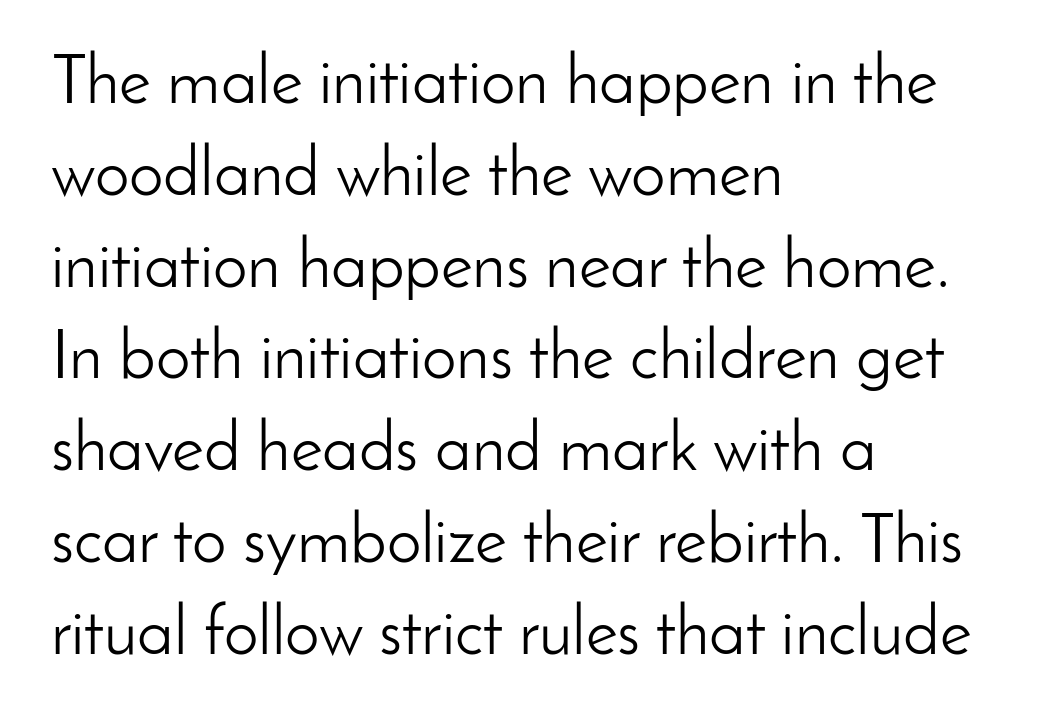
The image shows 69 px light sans-serif type, upright; set left-aligned, normal line spacing (1.33x), normal letter spacing, not underlined; low stroke contrast and a small x-height.
